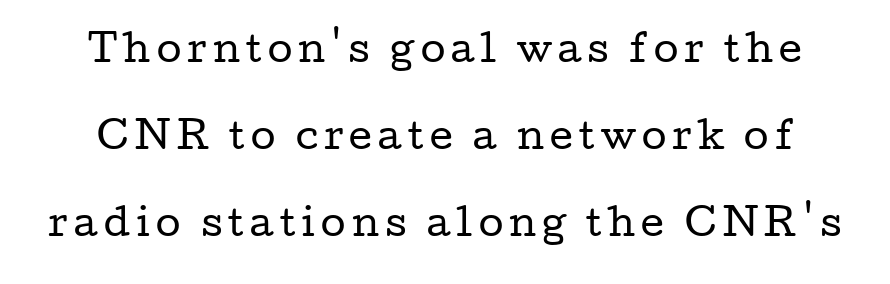
The image shows 36 px regular-weight, wide serif type, upright; set loose line spacing (2.42x), not underlined; low stroke contrast and a medium x-height.
